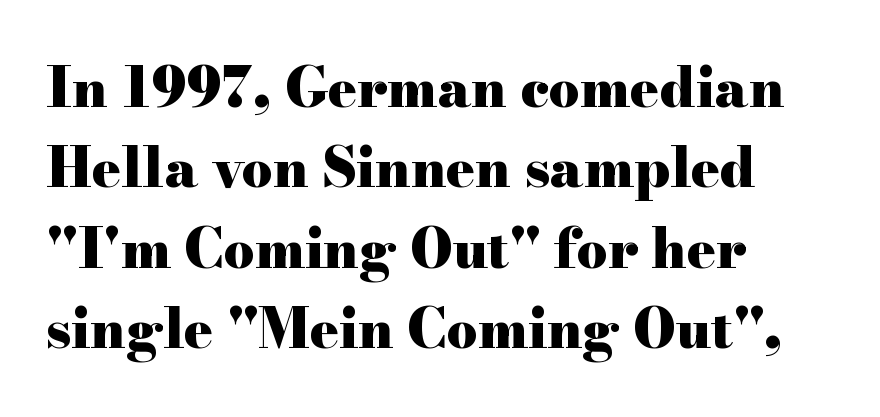
Just letters on the line, the space beneath them empty. Characters remain perfectly vertical along every line. Line beginnings align vertically; line endings do not. Chunky letters — that's bold for sure. Honestly, the letter spacing is just normal — you wouldn't notice it.
